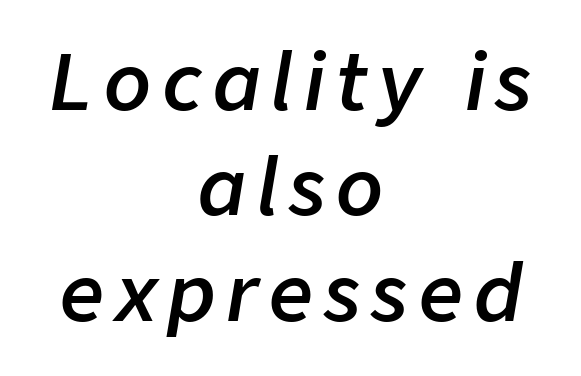
The paragraph shown floats in the horizontal middle. Proportional: the letters do not fall into vertical columns. Words float on clear page, feet unadorned. The leading is moderate, giving the passage an even texture.
